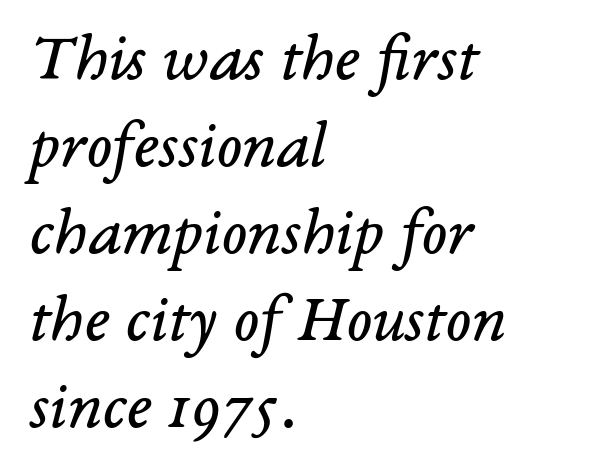
Q: Is the text bold? A: No.
Q: Is the text italic (slanted)? A: Yes, it leans right by about 14 degrees.
Q: Is the typeface a serif or a sans-serif typeface? A: Serif.
Q: Is the text underlined? A: No.
Q: How is the paragraph aligned? A: Left-aligned.
Q: Is the spacing between letters normal or unusually wide? A: Normal.
Q: Is the spacing between lines tight, normal or loose? A: Normal.
Q: Width (condensed, normal, or wide)? A: Normal.
Q: Stroke contrast? A: Low.
Q: x-height? A: Medium.
Q: Monospaced? A: No.
